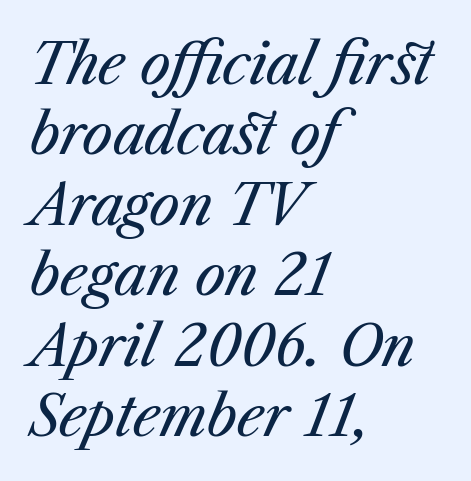
Q: Is the text bold? A: No.
Q: Is the text italic (slanted)? A: Yes, it leans right by about 23 degrees.
Q: Is the text underlined? A: No.
Q: How is the paragraph aligned? A: Left-aligned.
Q: Is the spacing between letters normal or unusually wide? A: Normal.
Q: Is the spacing between lines tight, normal or loose? A: Normal.
Q: Width (condensed, normal, or wide)? A: Normal.
Q: Stroke contrast? A: Medium.
Q: x-height? A: Medium.
Q: Monospaced? A: No.
